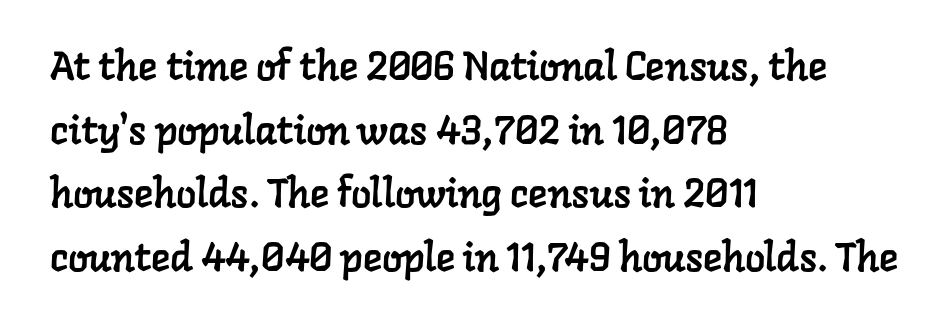
Notice how descenders clear the ascenders below comfortably — that's standard leading. All the whitespace from short lines collects on the right. Yep, those are serifs on the letters. The strip under each line holds only bare page. Proportional: the letters do not fall into vertical columns.
